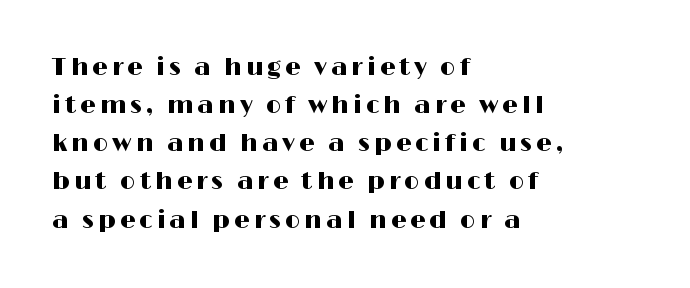
The image shows 24 px text type, upright; set left-aligned, normal line spacing (1.59x), not underlined.
